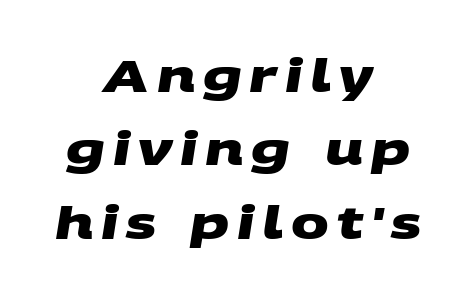
The image shows 45 px heavy, wide sans-serif type; set centered, normal line spacing (1.63x), not underlined; medium stroke contrast and a large x-height.
